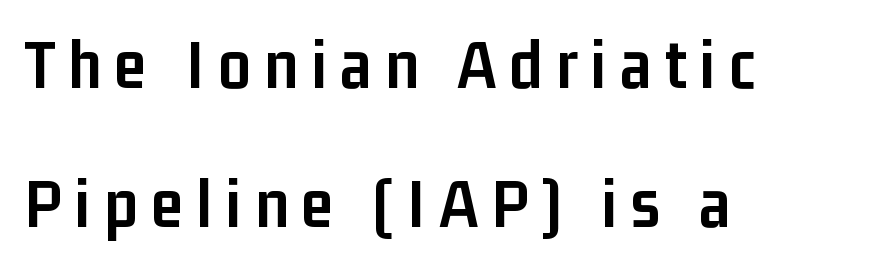
{"serif": "no", "italic": "no", "bold": "yes", "weight": "semibold", "width": "condensed", "stroke_contrast": "low", "x_height": "medium", "monospaced": "no", "underline": "no", "align": "left", "line_spacing": "loose", "line_spacing_ratio": 1.93, "glyph_px": 72}
